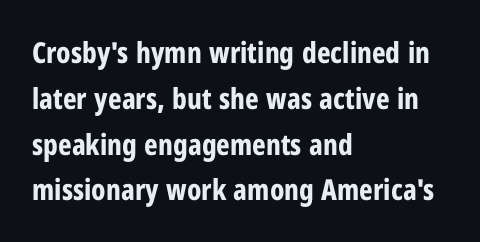
What kind of face is this? One without serifs — a sans. Bare-footed words on every line. I'd describe the lettering as bold — thick and assertive. Normally led — the rows are evenly, conventionally spaced. This sample has the flowing, uneven cadence of proportional lettering.
